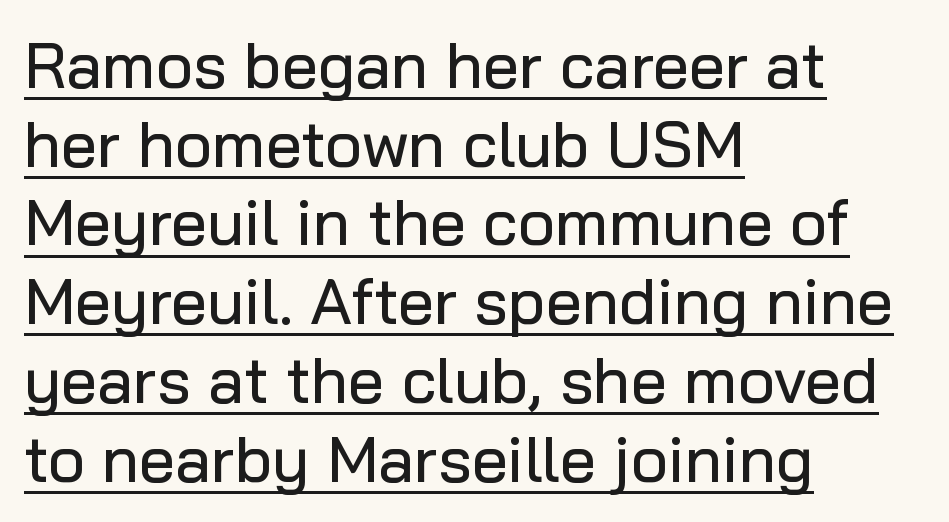
Q: Is the text italic (slanted)? A: No, it is upright.
Q: Is the typeface a serif or a sans-serif typeface? A: Sans-serif.
Q: Is the text underlined? A: Yes.
Q: How is the paragraph aligned? A: Left-aligned.
Q: Is the spacing between letters normal or unusually wide? A: Normal.
Q: Width (condensed, normal, or wide)? A: Normal.
Q: Stroke contrast? A: Low.
Q: x-height? A: Medium.
Q: Monospaced? A: No.
